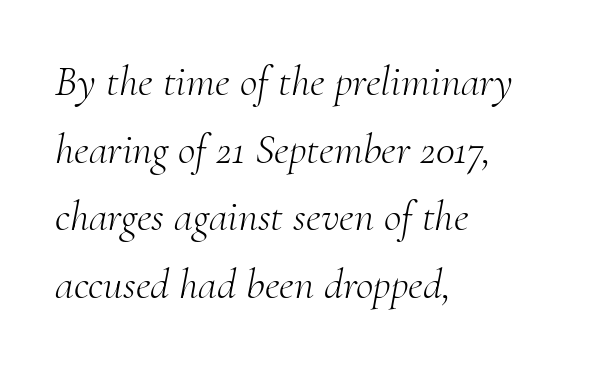
The face used here is proportionally spaced, like ordinary book or web type. Quick note: interline space is typical. The typesetter chose a ragged-right arrangement here. Is the stroke heavy? The answer is a plain regular-or-lighter. The space directly below the letters is spotless. The rendering keeps characters at their native spacing.
